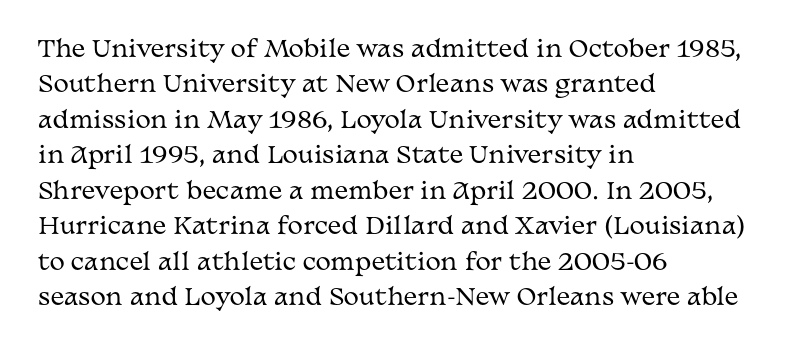
{"italic": "no", "bold": "no", "underline": "no", "align": "left", "line_spacing": "normal", "line_spacing_ratio": 1.54, "letter_spacing": "normal", "letter_spacing_em": 0.0, "glyph_px": 23}
